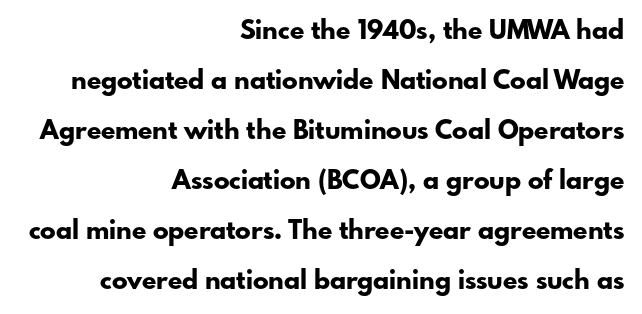
Q: Is the text bold? A: Yes.
Q: Is the text italic (slanted)? A: No, it is upright.
Q: Is the text underlined? A: No.
Q: How is the paragraph aligned? A: Right-aligned.
Q: Is the spacing between letters normal or unusually wide? A: Normal.
Q: Is the spacing between lines tight, normal or loose? A: Loose.
